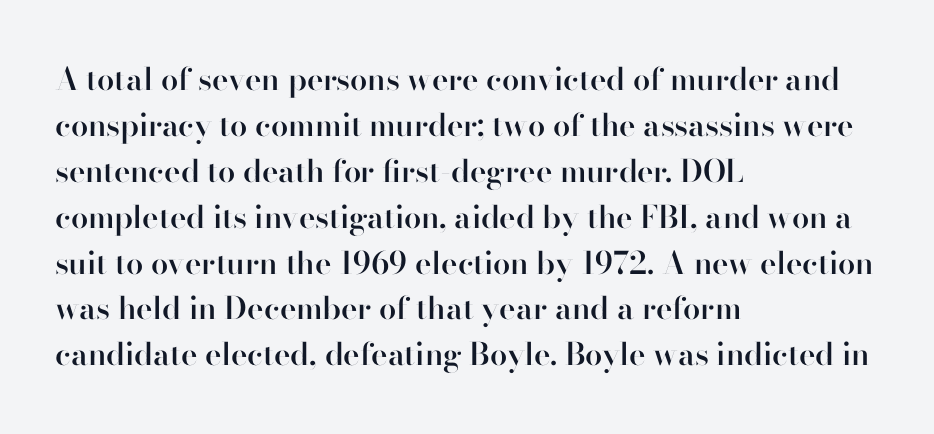
{"serif": "no", "italic": "no", "bold": "semi", "weight": "semibold", "width": "normal", "stroke_contrast": "high", "x_height": "small", "monospaced": "no", "underline": "no", "align": "left", "line_spacing": "normal", "line_spacing_ratio": 1.48, "letter_spacing": "normal", "letter_spacing_em": 0.0, "glyph_px": 31}
